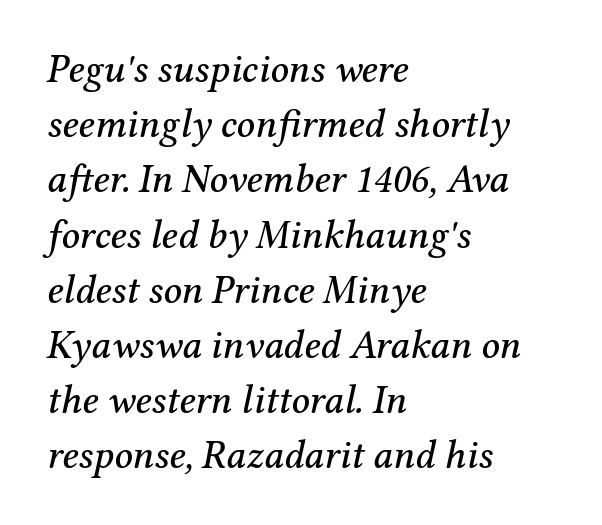
{"serif": "yes", "italic": "yes", "lean": "right", "slant_degrees": 12, "width": "normal", "stroke_contrast": "medium", "x_height": "medium", "monospaced": "no", "underline": "no", "align": "left", "line_spacing": "normal", "line_spacing_ratio": 1.38, "letter_spacing": "normal", "letter_spacing_em": 0.0, "glyph_px": 40}
